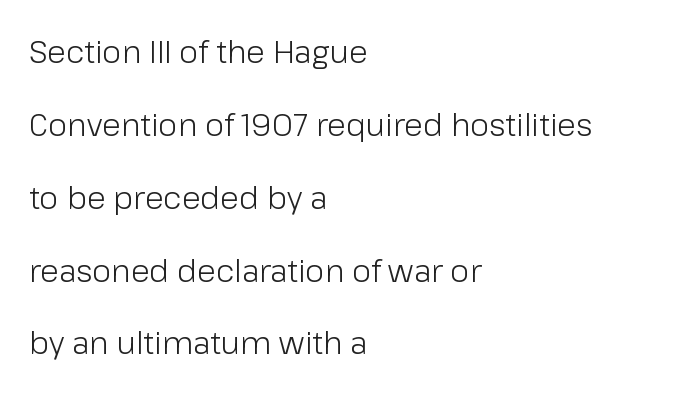
Q: Is the text bold? A: No.
Q: Is the text italic (slanted)? A: No, it is upright.
Q: Is the typeface a serif or a sans-serif typeface? A: Sans-serif.
Q: Is the text underlined? A: No.
Q: How is the paragraph aligned? A: Left-aligned.
Q: Is the spacing between letters normal or unusually wide? A: Normal.
Q: Is the spacing between lines tight, normal or loose? A: Loose.
Q: Width (condensed, normal, or wide)? A: Normal.
Q: Stroke contrast? A: Low.
Q: x-height? A: Medium.
Q: Monospaced? A: No.
